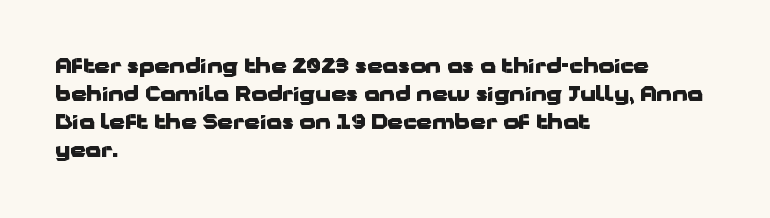
Its strokes are broad and dark, the hallmark of bold type. Plain, unruled lines of type. The paragraph shown leans on its left margin. Reading down the column, the eye jumps a familiar distance to each next line. Vertical strokes here are truly vertical.
